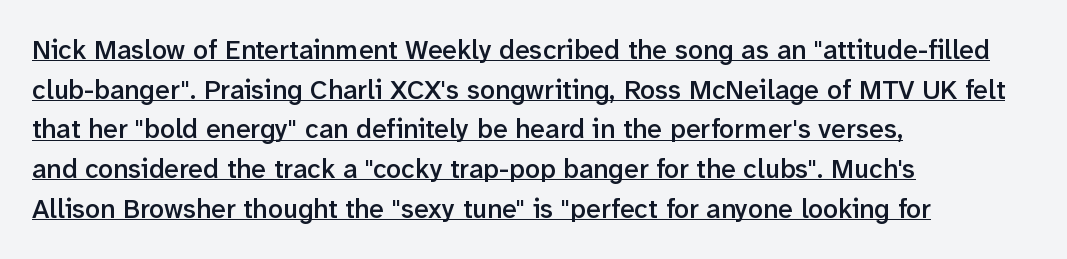
Each glyph is drawn with semibold strokes, heavier than normal yet not fully bold. The rendered words wear a rule along their underside. Rows of type keep a routine distance in the vertical direction. Tracking value appears to be zero — textbook default spacing. Every character sits straight up, as roman type does. The paragraph shown leans on its left margin.
